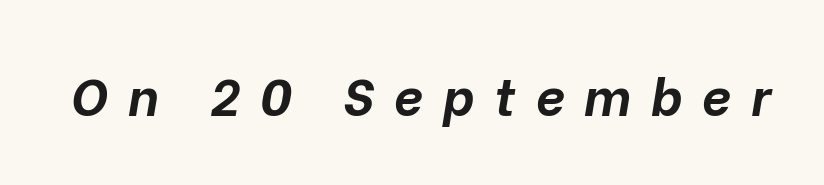
{"italic": "yes", "lean": "right", "slant_degrees": 10, "bold": "yes", "weight": "bold", "width": "normal", "stroke_contrast": "low", "x_height": "medium", "monospaced": "no", "underline": "no", "letter_spacing": "wide", "letter_spacing_em": 0.39, "glyph_px": 51}
